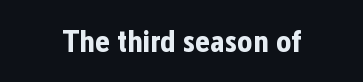
The image shows 32 px bold, condensed sans-serif type, upright; set normal letter spacing, not underlined; low stroke contrast and a medium x-height.
